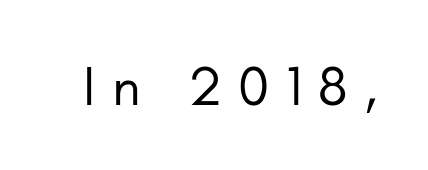
The image shows 56 px regular-weight sans-serif type, upright; set unusually wide letter spacing (+0.29 em), not underlined; low stroke contrast and a small x-height.
